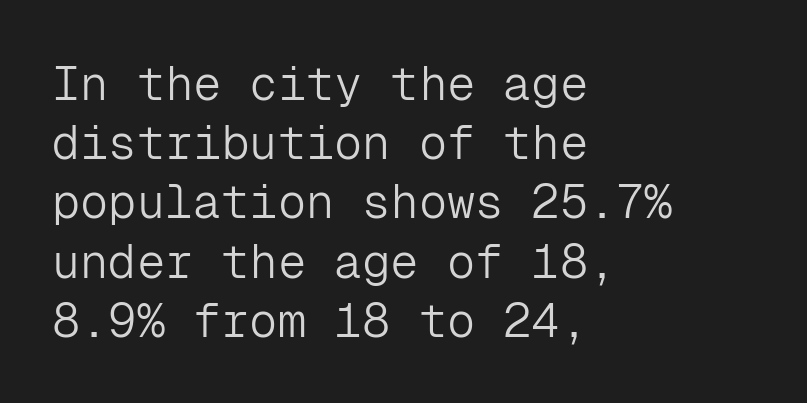
In terms of posture, this sample is upright. The typesetter chose a ragged-right arrangement here. No extra ink here — the face is not bold. The space directly below the letters is spotless.
